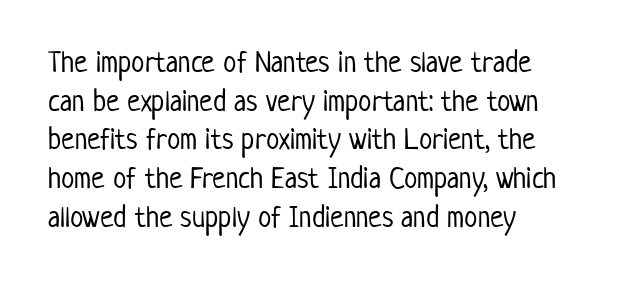
Inter-character spacing is left at the font's built-in metrics. Every row of glyphs begins at an identical x-position on the left. The strokes are not fattened; the text isn't bold. You could not count columns in this text — the font is proportionally spaced. Evenly set lines give the paragraph a standard silhouette. Underlining? Definitely not there.
